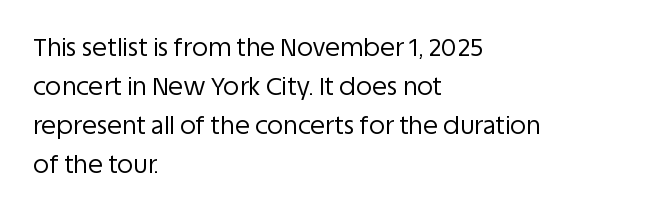
The image shows 25 px text type, upright; set left-aligned, normal line spacing (1.56x), normal letter spacing, not underlined.
